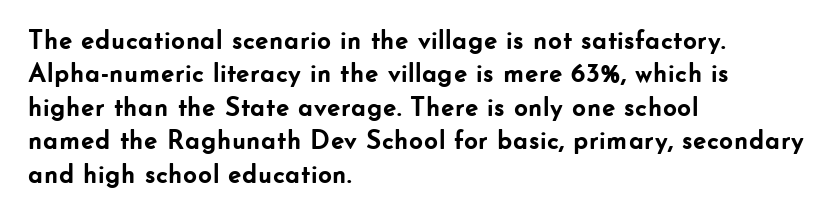
The image shows 27 px bold type, upright; set left-aligned, line spacing 1.24x, normal letter spacing, not underlined.
